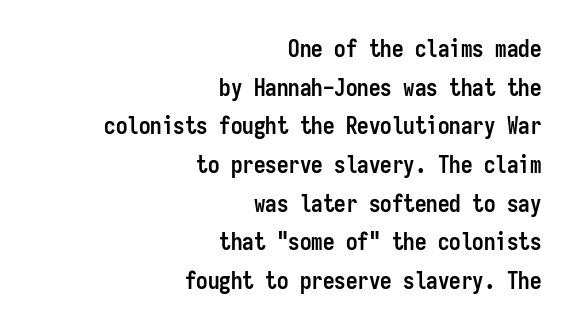
{"italic": "no", "bold": "yes", "underline": "no", "align": "right", "line_spacing": "normal", "line_spacing_ratio": 1.68, "letter_spacing": "normal", "letter_spacing_em": 0.0, "glyph_px": 23}
